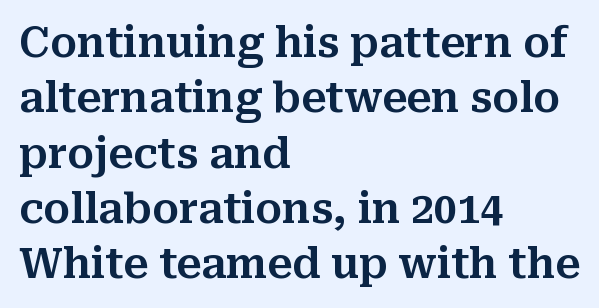
Leading matches the norm, producing a regular column. The letters carry serifs — small finishing strokes at the ends of their stems. Is this a fixed-width face? No — the glyphs have proportional, varying widths. Teacher's note: observe the even left margin — that is flush-left alignment. The letterforms sit shoulder to shoulder at normal distance. Only glyphs here, with clear space below each row.
